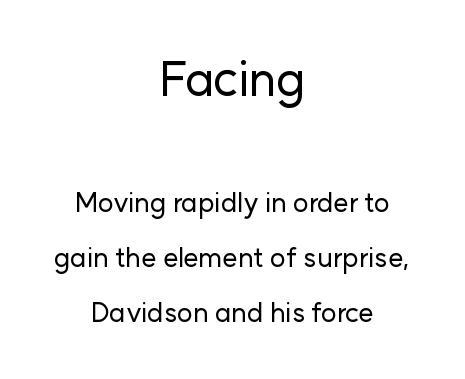
When letters stand straight like this, we call the style roman or upright. There is no visible air inserted between adjacent glyphs. Here the designer chose a conventional face with non-uniform glyph widths. The line-height multiplier appears high, well above default. No word sits above an underline. Caption: multi-line text, centered on the measure.
